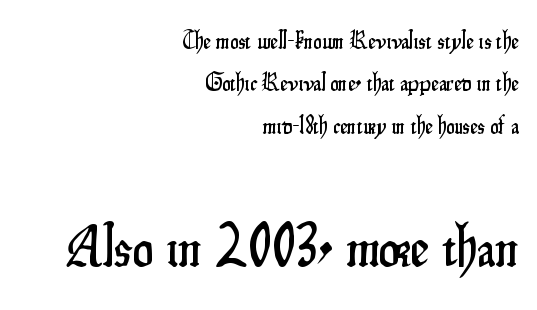
The rendering enlarges the type as you move from the upper chunk to the lower. Here the designer chose a conventional face with non-uniform glyph widths. Compared with a flush-left layout, this one pins lines to the opposite, right side. Tracking value appears to be zero — textbook default spacing.
